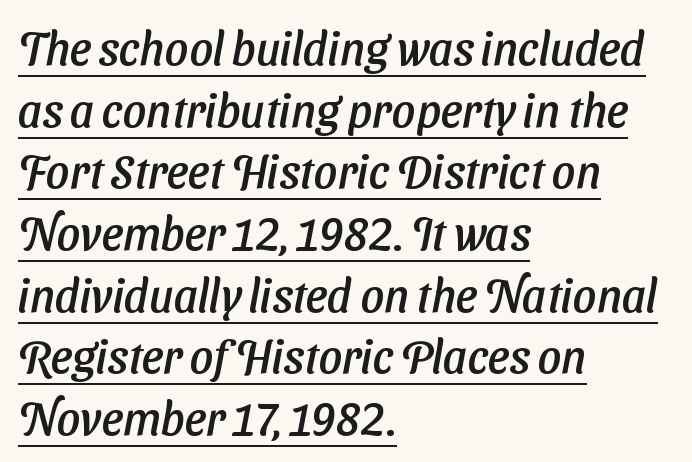
Looks like someone drew a line under every word here. You could not count columns in this text — the font is proportionally spaced. A typesetter would call this zero additional tracking. What kind of face is this? One without serifs — a sans.
